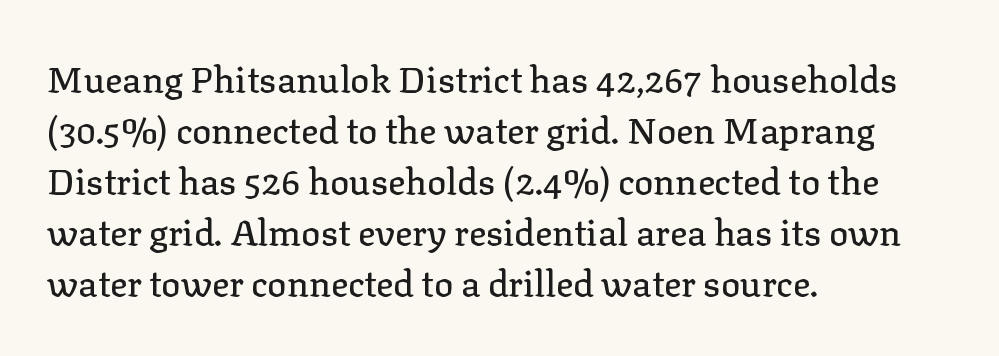
{"serif": "yes", "italic": "no", "width": "normal", "stroke_contrast": "low", "x_height": "medium", "monospaced": "no", "underline": "no", "align": "left", "line_spacing": "normal", "line_spacing_ratio": 1.42, "letter_spacing": "normal", "letter_spacing_em": 0.0, "glyph_px": 36}
